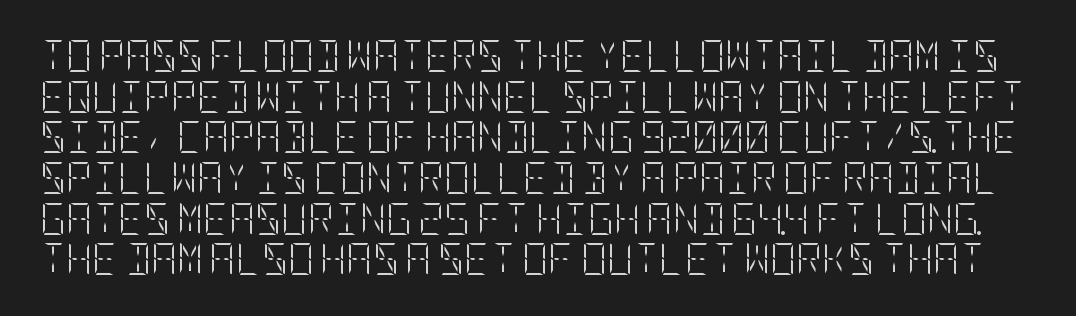
{"italic": "no", "bold": "no", "weight": "light", "width": "condensed", "stroke_contrast": "low", "x_height": "large", "underline": "no", "line_spacing": "normal", "line_spacing_ratio": 1.27, "letter_spacing": "normal", "letter_spacing_em": 0.0, "glyph_px": 32}
